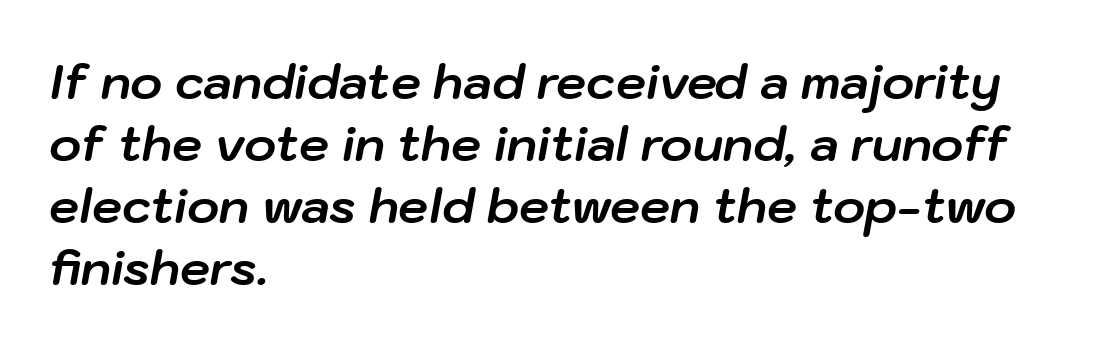
Q: Is the text bold? A: Yes.
Q: Is the text italic (slanted)? A: Yes, it leans right by about 10 degrees.
Q: Is the text underlined? A: No.
Q: How is the paragraph aligned? A: Left-aligned.
Q: Is the spacing between letters normal or unusually wide? A: Normal.
Q: Is the spacing between lines tight, normal or loose? A: Normal.
Q: Width (condensed, normal, or wide)? A: Normal.
Q: Stroke contrast? A: Low.
Q: x-height? A: Medium.
Q: Monospaced? A: No.
